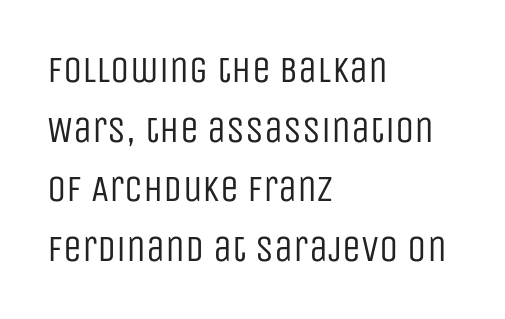
Q: Is the text bold? A: No.
Q: Is the text italic (slanted)? A: No, it is upright.
Q: Is the typeface a serif or a sans-serif typeface? A: Sans-serif.
Q: Is the text underlined? A: No.
Q: How is the paragraph aligned? A: Left-aligned.
Q: Is the spacing between letters normal or unusually wide? A: Normal.
Q: Is the spacing between lines tight, normal or loose? A: Normal.
Q: Width (condensed, normal, or wide)? A: Condensed.
Q: Stroke contrast? A: Low.
Q: x-height? A: Large.
Q: Monospaced? A: No.
